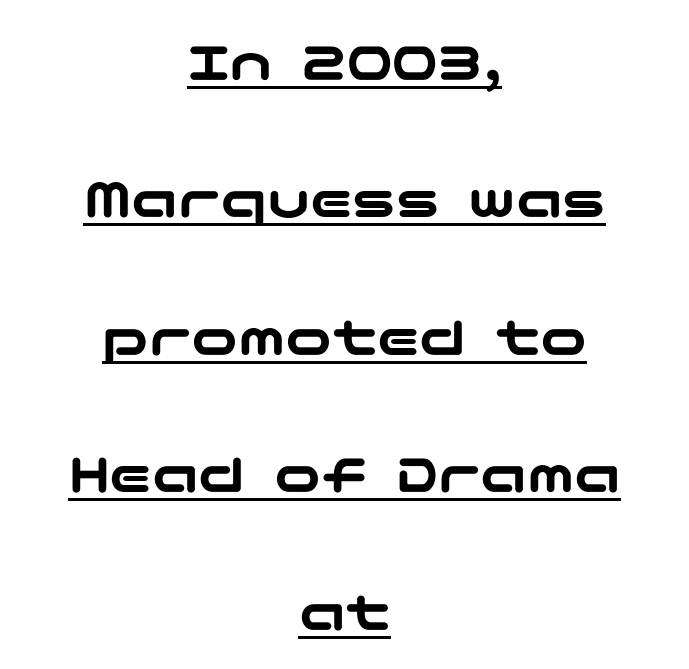
{"serif": "no", "italic": "no", "width": "wide", "stroke_contrast": "low", "x_height": "medium", "underline": "yes", "align": "center", "line_spacing": "loose", "line_spacing_ratio": 2.37, "letter_spacing": "normal", "letter_spacing_em": 0.0, "glyph_px": 58}
